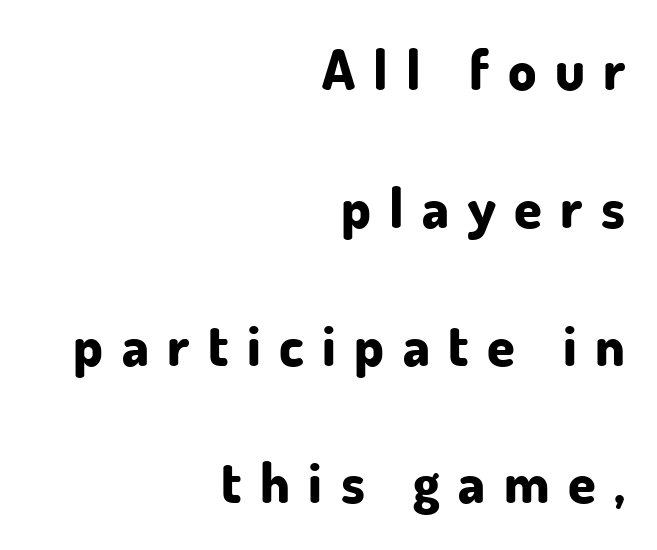
Q: Is the text bold? A: Yes.
Q: Is the text italic (slanted)? A: No, it is upright.
Q: Is the typeface a serif or a sans-serif typeface? A: Sans-serif.
Q: Is the text underlined? A: No.
Q: How is the paragraph aligned? A: Right-aligned.
Q: Is the spacing between letters normal or unusually wide? A: Unusually wide.
Q: Is the spacing between lines tight, normal or loose? A: Loose.
Q: Width (condensed, normal, or wide)? A: Normal.
Q: Stroke contrast? A: Low.
Q: x-height? A: Small.
Q: Monospaced? A: No.
